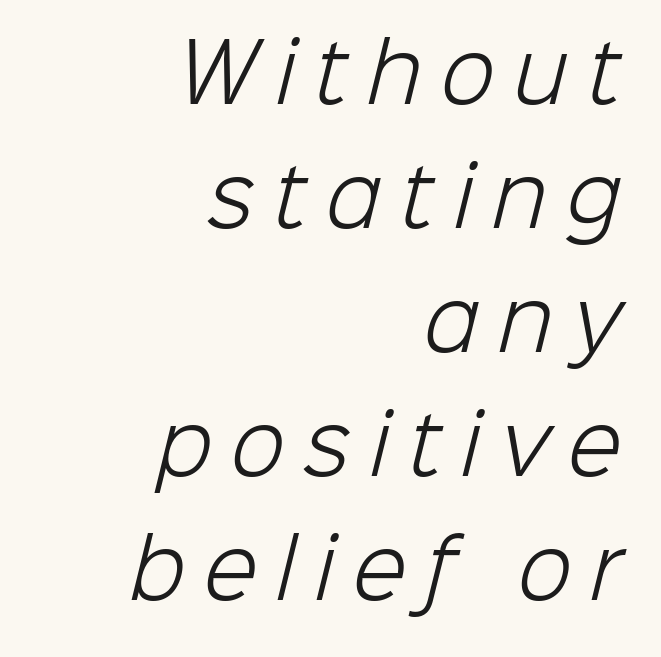
Q: Is the text bold? A: No.
Q: Is the typeface a serif or a sans-serif typeface? A: Sans-serif.
Q: Is the text underlined? A: No.
Q: How is the paragraph aligned? A: Right-aligned.
Q: Is the spacing between letters normal or unusually wide? A: Unusually wide.
Q: Is the spacing between lines tight, normal or loose? A: Normal.
Q: Width (condensed, normal, or wide)? A: Normal.
Q: Stroke contrast? A: Low.
Q: x-height? A: Medium.
Q: Monospaced? A: No.
